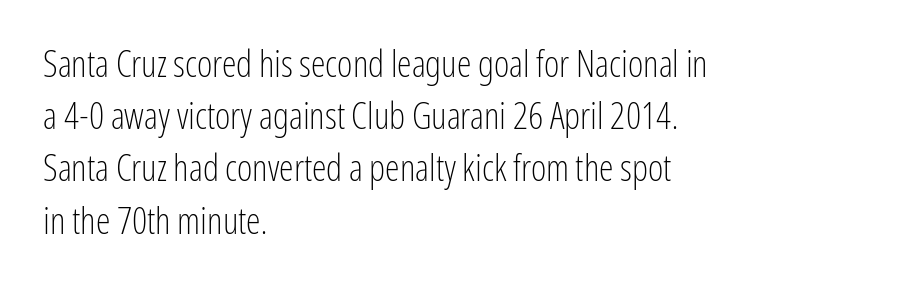
Q: Is the text bold? A: No.
Q: Is the text italic (slanted)? A: No, it is upright.
Q: Is the typeface a serif or a sans-serif typeface? A: Sans-serif.
Q: Is the text underlined? A: No.
Q: How is the paragraph aligned? A: Left-aligned.
Q: Is the spacing between letters normal or unusually wide? A: Normal.
Q: Is the spacing between lines tight, normal or loose? A: Normal.
Q: Width (condensed, normal, or wide)? A: Condensed.
Q: Stroke contrast? A: Low.
Q: x-height? A: Medium.
Q: Monospaced? A: No.
